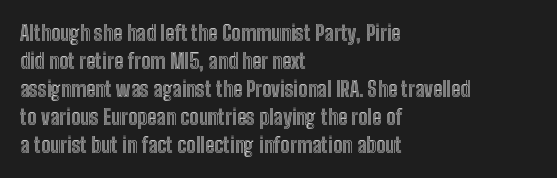
The image shows 21 px text type, upright; set left-aligned, normal line spacing (1.33x), normal letter spacing, not underlined.
